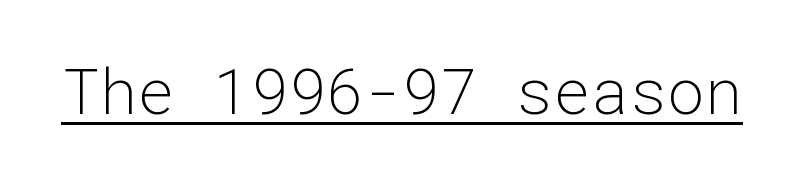
Q: Is the text bold? A: No.
Q: Is the text italic (slanted)? A: No, it is upright.
Q: Is the typeface a serif or a sans-serif typeface? A: Sans-serif.
Q: Is the text underlined? A: Yes.
Q: Is the spacing between letters normal or unusually wide? A: Normal.
Q: Width (condensed, normal, or wide)? A: Normal.
Q: Stroke contrast? A: Low.
Q: x-height? A: Medium.
Q: Monospaced? A: Yes.
